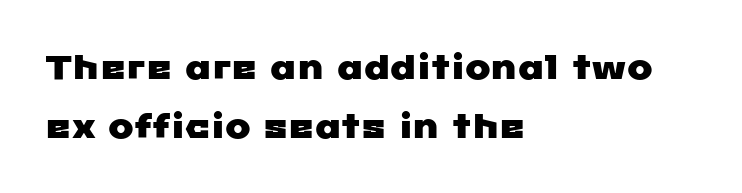
The image shows 34 px wide sans-serif type; set left-aligned, line spacing 1.74x, normal letter spacing, not underlined; low stroke contrast and a medium x-height.
